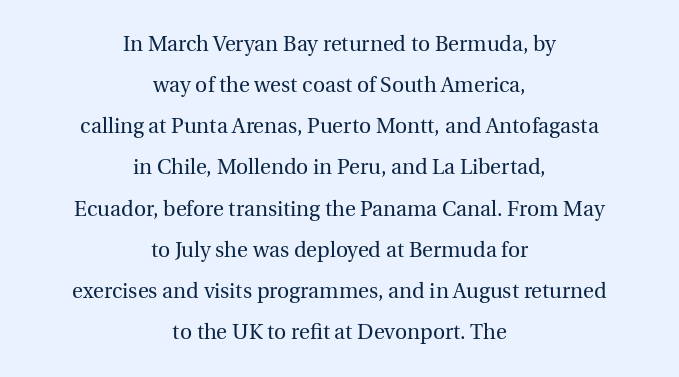
{"italic": "no", "bold": "no", "underline": "no", "align": "center", "line_spacing": "loose", "line_spacing_ratio": 1.96, "letter_spacing": "normal", "letter_spacing_em": 0.0, "glyph_px": 21}
